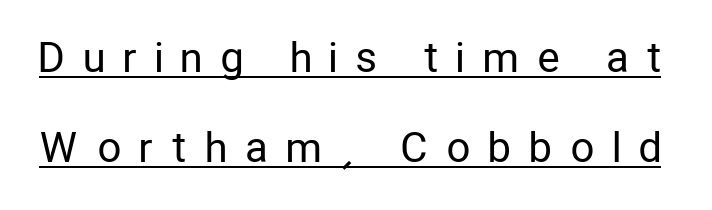
Q: Is the text bold? A: No.
Q: Is the text italic (slanted)? A: No, it is upright.
Q: Is the typeface a serif or a sans-serif typeface? A: Sans-serif.
Q: Is the text underlined? A: Yes.
Q: Is the spacing between letters normal or unusually wide? A: Unusually wide.
Q: Is the spacing between lines tight, normal or loose? A: Loose.
Q: Width (condensed, normal, or wide)? A: Condensed.
Q: Stroke contrast? A: Low.
Q: x-height? A: Medium.
Q: Monospaced? A: No.
